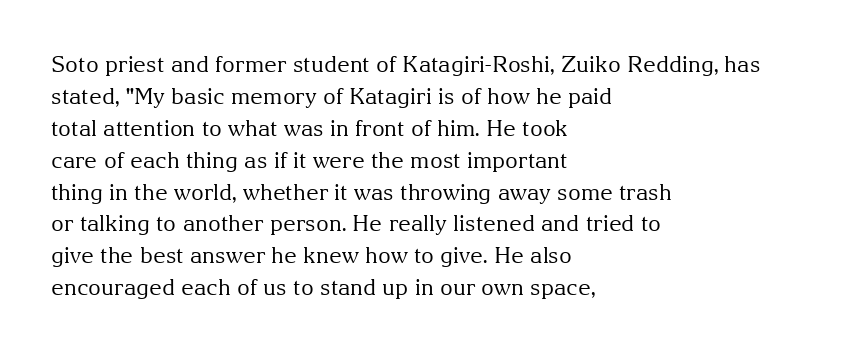
This sample uses an upright cut, with every glyph sitting square on the baseline. Check the space under the baseline: it is left empty. These lines are set flush left with a ragged right edge. Weight: not bold — regular or lighter.
